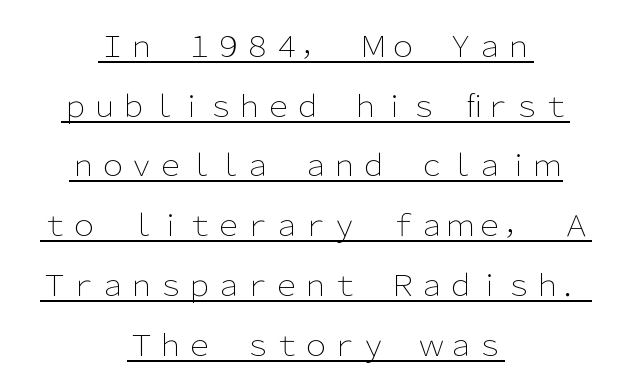
{"serif": "no", "italic": "no", "bold": "no", "weight": "light", "width": "normal", "stroke_contrast": "low", "x_height": "medium", "monospaced": "no", "underline": "yes", "align": "center", "line_spacing": "loose", "line_spacing_ratio": 2.06, "letter_spacing": "normal", "letter_spacing_em": 0.0, "glyph_px": 29}
